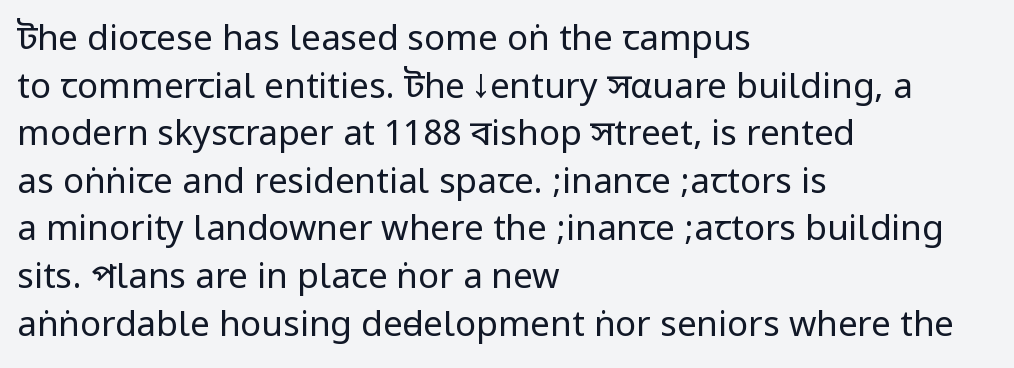
{"serif": "no", "italic": "no", "bold": "no", "weight": "regular", "width": "condensed", "stroke_contrast": "low", "underline": "no", "align": "left", "line_spacing": "normal", "line_spacing_ratio": 1.36, "letter_spacing": "normal", "letter_spacing_em": 0.0, "glyph_px": 35}
